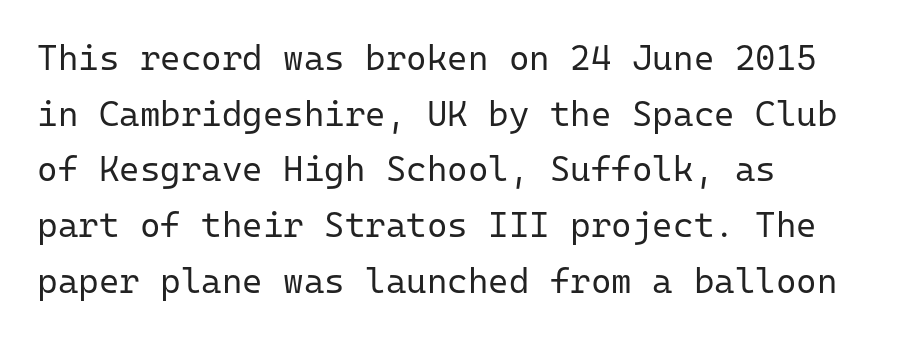
{"serif": "no", "italic": "no", "bold": "no", "weight": "regular", "width": "normal", "stroke_contrast": "low", "x_height": "medium", "monospaced": "yes", "underline": "no", "align": "left", "line_spacing": "normal", "line_spacing_ratio": 1.59, "letter_spacing": "normal", "letter_spacing_em": 0.0, "glyph_px": 35}
